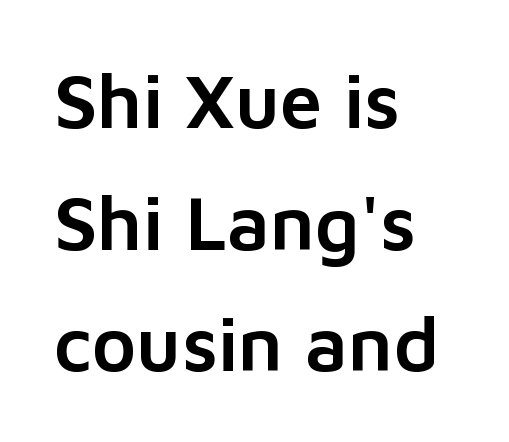
{"serif": "no", "italic": "no", "width": "normal", "stroke_contrast": "low", "x_height": "medium", "monospaced": "no", "underline": "no", "align": "left", "line_spacing": "normal", "line_spacing_ratio": 1.6, "letter_spacing": "normal", "letter_spacing_em": 0.0, "glyph_px": 76}
